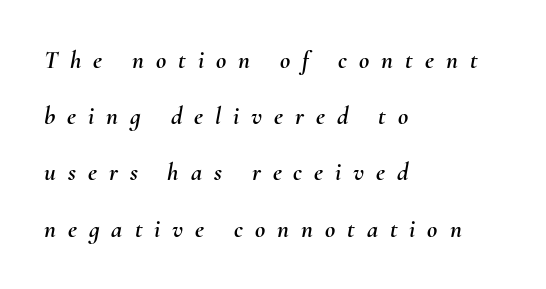
Q: Is the text italic (slanted)? A: Yes, it leans right by about 10 degrees.
Q: Is the text underlined? A: No.
Q: How is the paragraph aligned? A: Left-aligned.
Q: Is the spacing between letters normal or unusually wide? A: Unusually wide.
Q: Is the spacing between lines tight, normal or loose? A: Loose.
